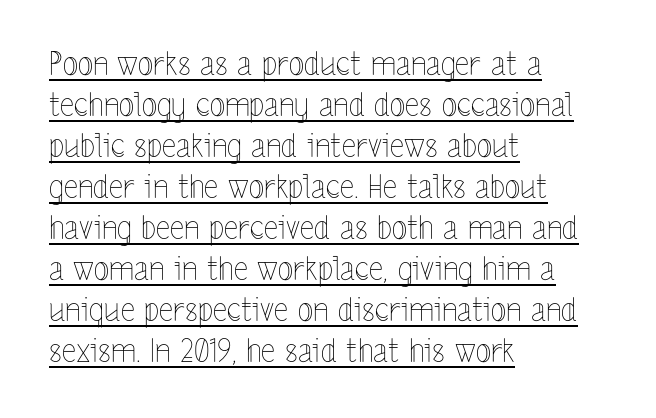
{"italic": "no", "bold": "no", "weight": "thin", "width": "condensed", "x_height": "medium", "monospaced": "no", "underline": "yes", "align": "left", "line_spacing": "normal", "line_spacing_ratio": 1.28, "letter_spacing": "normal", "letter_spacing_em": 0.0, "glyph_px": 32}
